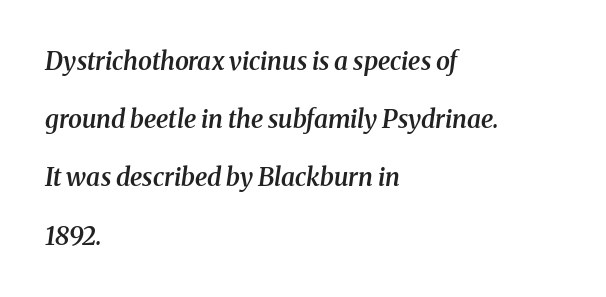
The text carries the slant typical of an italic or oblique font. Does extra space separate the letters? No, they use regular spacing. These lines carry some extra weight — a demibold, not a full bold. Every row of glyphs begins at an identical x-position on the left. Notice the wide empty band between every row — that's loose leading. The glyphs are unaccompanied by any horizontal stroke below them.
